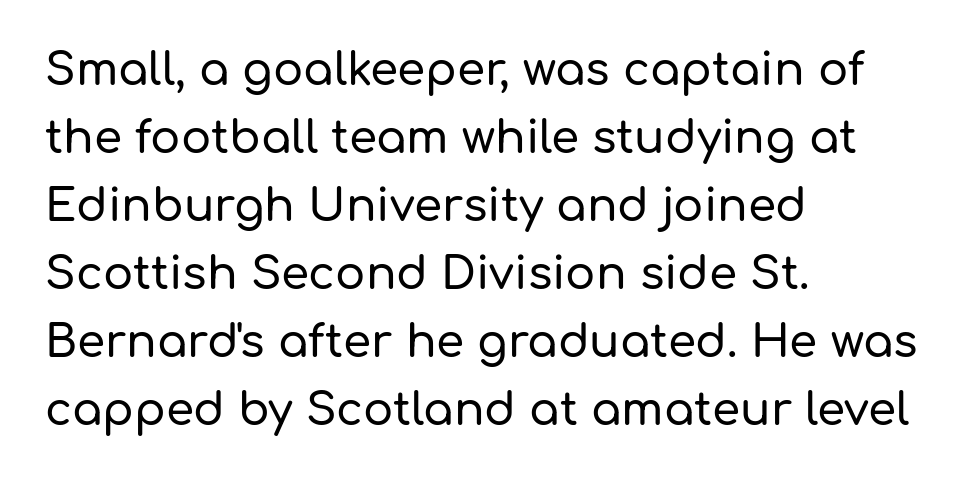
Horizontally, the lines are justified to the leading edge only. Words float on clear page, feet unadorned. You could not count columns in this text — the font is proportionally spaced. The lettering holds an erect, upright posture throughout.
